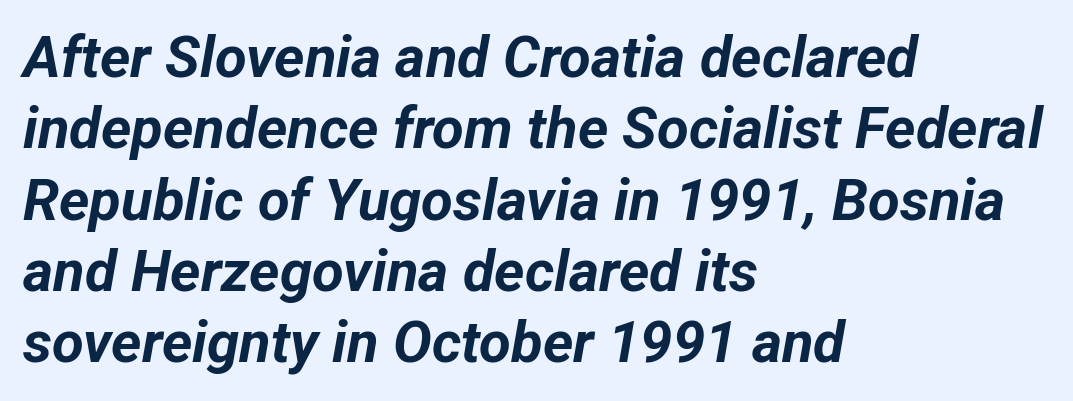
The rendering applies a slant to the glyphs. The gap between lines stays unmarked. The strokes are fattened all the way to bold. Typeset ragged right — the left edge is the straight one. The type is set solid horizontally, with unmodified tracking.
